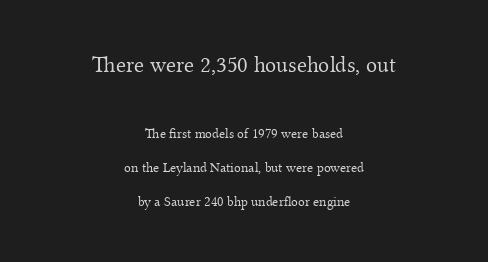
Visually, the top section dominates because its glyphs are scaled up. The letterforms sit shoulder to shoulder at normal distance. The characters are drawn with everyday or finer stroke widths. This block would shrink considerably if given ordinary leading; it's expanded now. The passage is arranged like a title page — every line centered.
